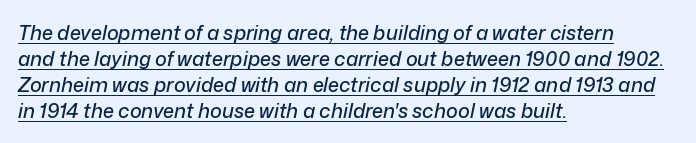
{"italic": "yes", "lean": "right", "slant_degrees": 12, "underline": "yes", "align": "left", "line_spacing": "normal", "line_spacing_ratio": 1.3, "letter_spacing": "normal", "letter_spacing_em": 0.0, "glyph_px": 20}
